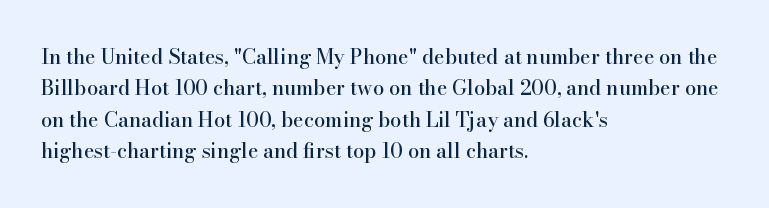
Compared with a centered layout, this one pins lines to the left instead. The space beneath each line is pristine and unruled. The passage shown stacks its lines at a standard gap. Do the letters lean? They stand straight. Spacing between characters is what you'd get straight out of the box.
